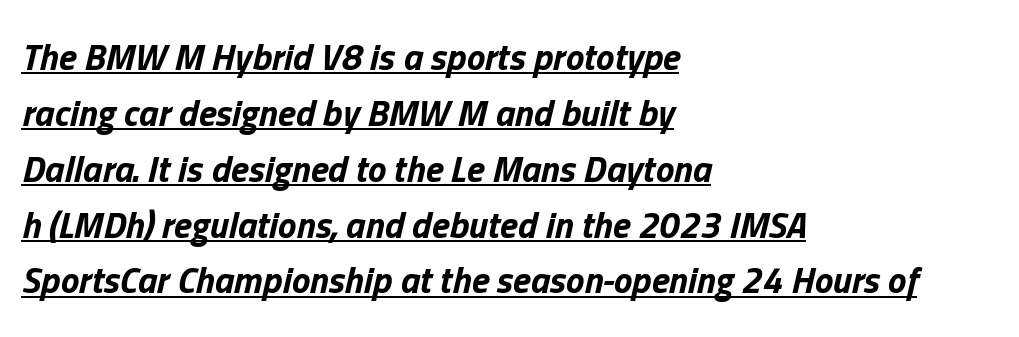
Proportional: the letters do not fall into vertical columns. All the whitespace from short lines collects on the right. The lettering tilts uniformly, giving the passage an italic look. Between one letter and the next there's only the usual sliver of space. A continuous stroke trails under the words, as in a hyperlink.
